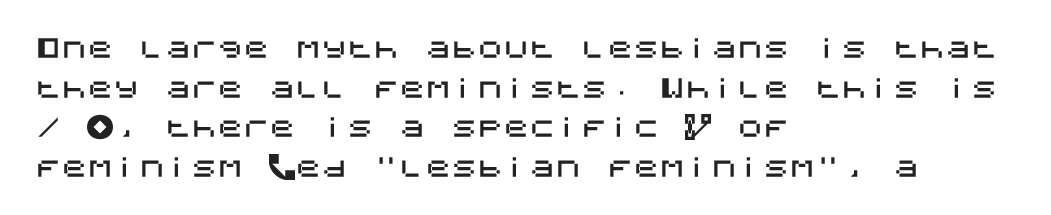
Q: Is the text italic (slanted)? A: No, it is upright.
Q: Is the text underlined? A: No.
Q: How is the paragraph aligned? A: Left-aligned.
Q: Is the spacing between letters normal or unusually wide? A: Normal.
Q: Is the spacing between lines tight, normal or loose? A: Normal.
